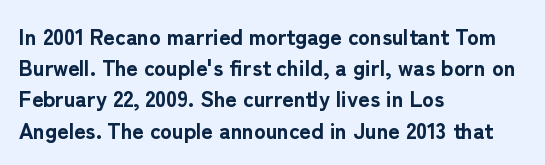
{"italic": "no", "bold": "yes", "underline": "no", "align": "left", "line_spacing": "normal", "line_spacing_ratio": 1.42, "letter_spacing": "normal", "letter_spacing_em": 0.0, "glyph_px": 22}
